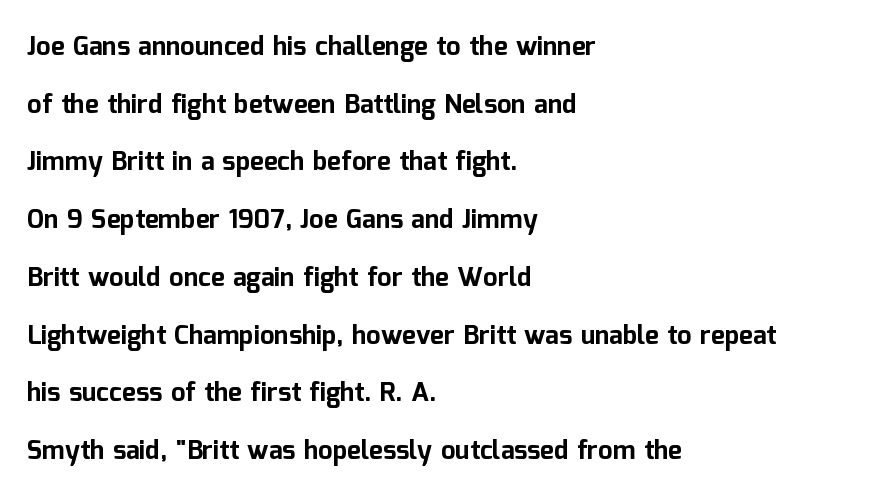
The image shows 26 px bold type, upright; set left-aligned, loose line spacing (2.22x), normal letter spacing, not underlined.
